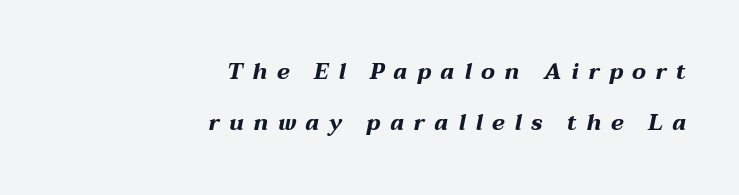
The vertical gap from one line to the next is large. The horizontal fit of the characters is loose and conspicuously gappy. Emphasis-style slanted type is in use. Emphasis by weight is at full strength: bold. The words here are not underlined. Visually the block forms a straight wall on the right and a jagged coastline on the left.
